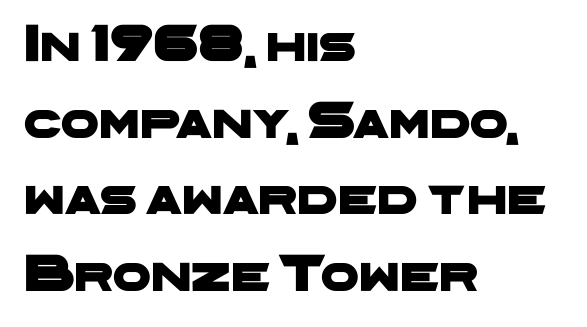
Q: Is the typeface a serif or a sans-serif typeface? A: Sans-serif.
Q: Is the text underlined? A: No.
Q: How is the paragraph aligned? A: Left-aligned.
Q: Is the spacing between letters normal or unusually wide? A: Normal.
Q: Is the spacing between lines tight, normal or loose? A: Normal.
Q: Width (condensed, normal, or wide)? A: Wide.
Q: Stroke contrast? A: Low.
Q: x-height? A: Medium.
Q: Monospaced? A: No.
